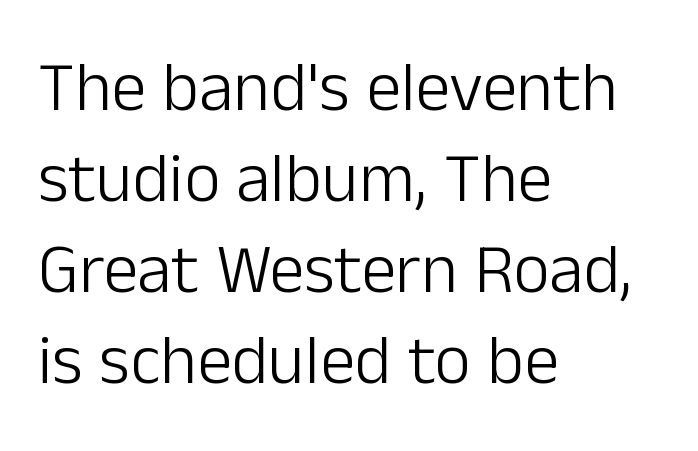
The image shows 70 px light sans-serif type, upright; set left-aligned, normal line spacing (1.3x), normal letter spacing, not underlined; low stroke contrast and a medium x-height.
